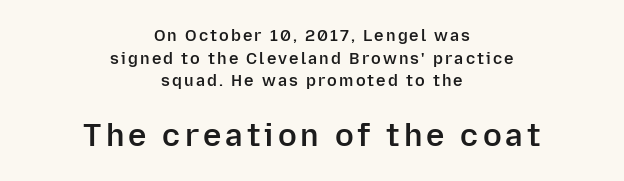
{"serif": "no", "italic": "no", "bold": "semi", "weight": "semibold", "width": "normal", "stroke_contrast": "low", "x_height": "medium", "monospaced": "no", "underline": "no", "align": "center", "line_spacing": "normal", "line_spacing_ratio": 1.42, "larger_block": "second", "size_ratio": 1.94, "glyph_px": 31}
